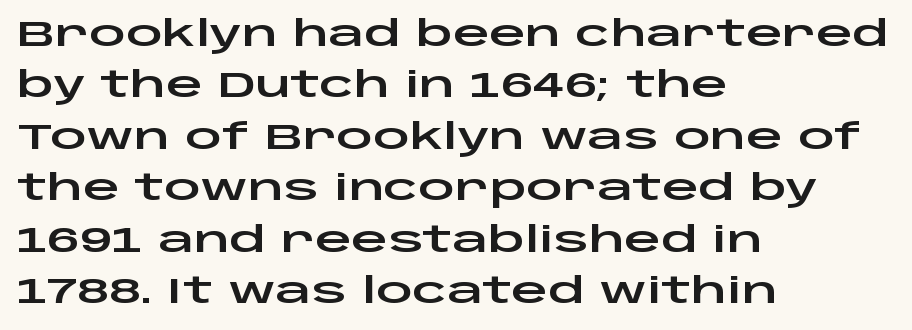
The letters stand upright; this is a roman face. Layout note: lines flush left. These lines sit exactly where default settings would place them. Students, note that the glyphs here touch the page at normal intervals. Decoration check: the copy has no underline.
